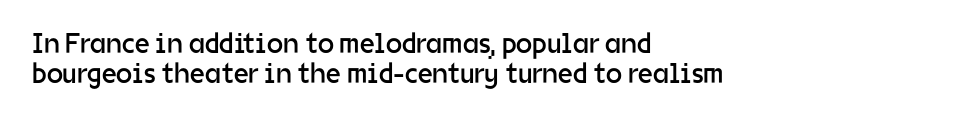
The image shows 29 px regular-weight sans-serif type, upright; set left-aligned, tight line spacing (1.02x), normal letter spacing, not underlined; low stroke contrast and a medium x-height.
